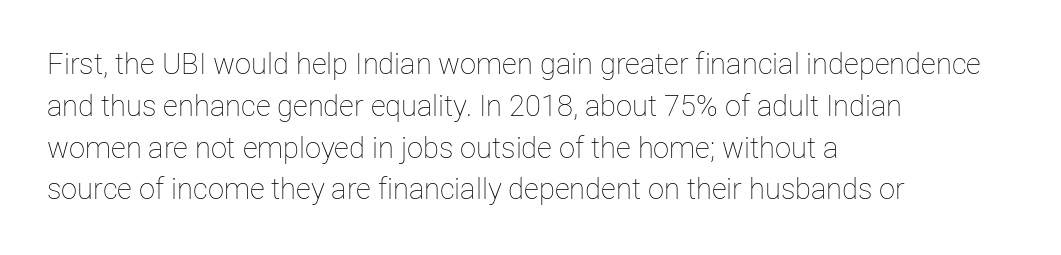
The image shows 29 px thin type, upright; set left-aligned, normal line spacing (1.44x), normal letter spacing, not underlined; low stroke contrast and a medium x-height.
